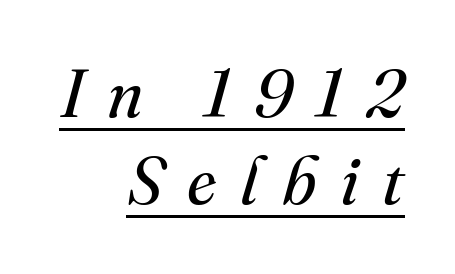
Think of a printed novel: that variable character pitch is what you see here. In designer terms, the underline attribute is active on this setting. Successive baselines arrive at the customary interval. Examine the stroke ends and you'll spot serifs. Letter spacing: wide.
